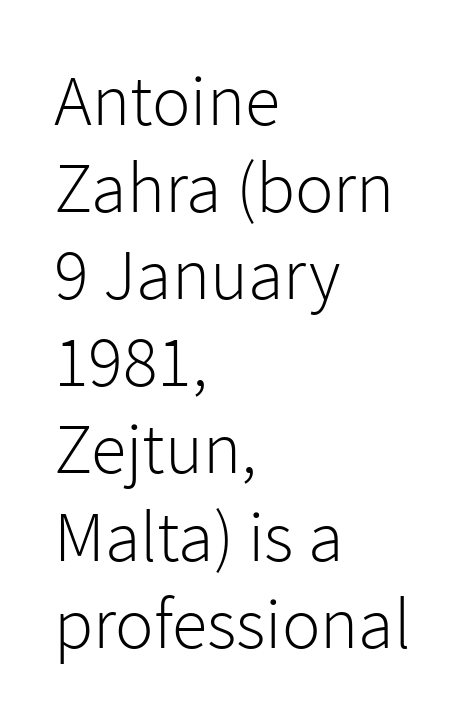
{"serif": "no", "italic": "no", "bold": "no", "weight": "light", "width": "normal", "stroke_contrast": "low", "x_height": "medium", "monospaced": "no", "underline": "no", "align": "left", "line_spacing_ratio": 1.21, "letter_spacing": "normal", "letter_spacing_em": 0.0, "glyph_px": 72}
